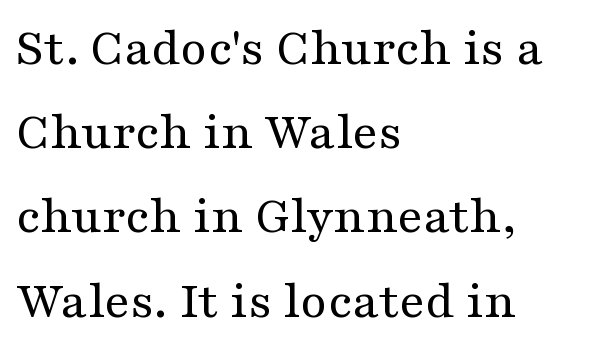
Compared with typical paragraphs, the rows here are spaced about the same. The baseline area is clear. The font's upright variant was chosen for this text. Nobody touched the tracking dial on this one. Note the varied advance widths — an 'i' is clearly narrower than an 'm'. Stems and bowls with no extra thickness — not bold.
